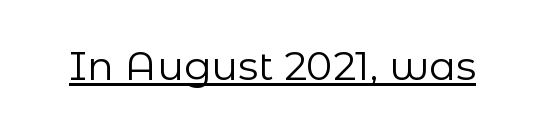
{"serif": "no", "italic": "no", "bold": "no", "weight": "regular", "width": "normal", "stroke_contrast": "low", "x_height": "medium", "monospaced": "no", "underline": "yes", "letter_spacing": "normal", "letter_spacing_em": 0.0, "glyph_px": 40}
